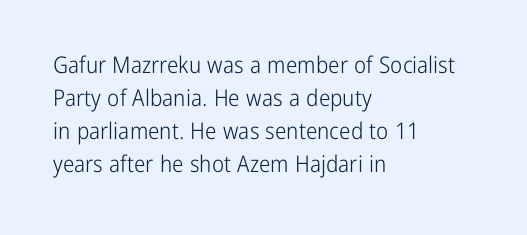
{"italic": "no", "bold": "no", "underline": "no", "align": "left", "line_spacing": "normal", "line_spacing_ratio": 1.44, "letter_spacing": "normal", "letter_spacing_em": 0.0, "glyph_px": 23}
